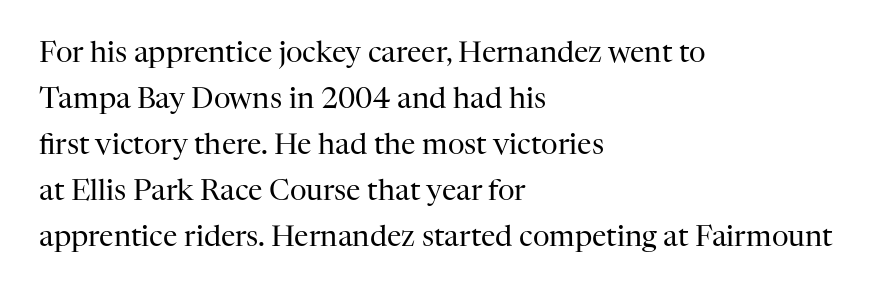
The image shows 29 px regular-weight serif type, upright; set left-aligned, normal line spacing (1.59x), normal letter spacing, not underlined; high stroke contrast and a medium x-height.
